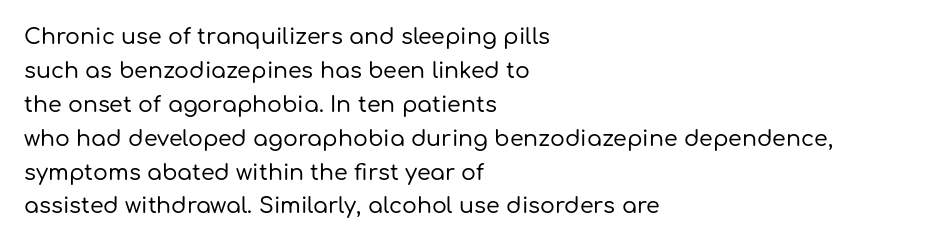
The image shows 22 px text type, upright; set left-aligned, normal line spacing (1.54x), normal letter spacing, not underlined.
